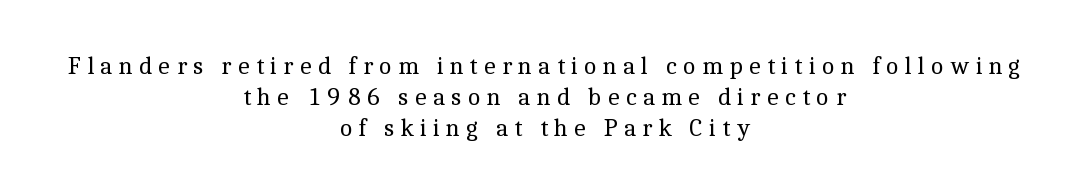
The letterforms stand isolated, each surrounded by extra space. This sample is center-justified, so both line endings float freely. The space directly below the letters is spotless. Vertically, the passage feels balanced, rows spaced as you'd expect.
